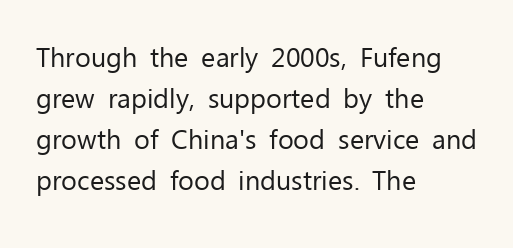
Q: Is the text bold? A: No.
Q: Is the text italic (slanted)? A: No, it is upright.
Q: Is the text underlined? A: No.
Q: How is the paragraph aligned? A: Left-aligned.
Q: Is the spacing between letters normal or unusually wide? A: Normal.
Q: Is the spacing between lines tight, normal or loose? A: Normal.
